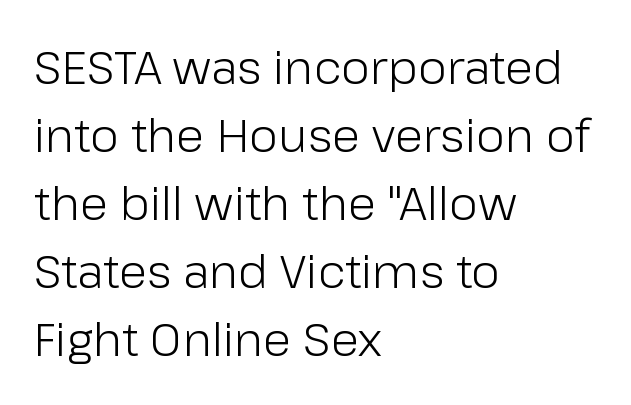
Q: Is the text bold? A: No.
Q: Is the text italic (slanted)? A: No, it is upright.
Q: Is the typeface a serif or a sans-serif typeface? A: Sans-serif.
Q: Is the text underlined? A: No.
Q: How is the paragraph aligned? A: Left-aligned.
Q: Is the spacing between letters normal or unusually wide? A: Normal.
Q: Is the spacing between lines tight, normal or loose? A: Normal.
Q: Width (condensed, normal, or wide)? A: Normal.
Q: Stroke contrast? A: Low.
Q: x-height? A: Medium.
Q: Monospaced? A: No.
